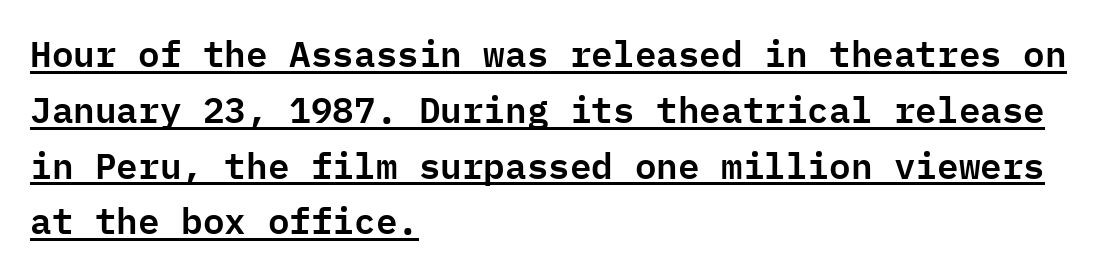
Q: Is the text italic (slanted)? A: No, it is upright.
Q: Is the typeface a serif or a sans-serif typeface? A: Sans-serif.
Q: Is the text underlined? A: Yes.
Q: How is the paragraph aligned? A: Left-aligned.
Q: Is the spacing between letters normal or unusually wide? A: Normal.
Q: Is the spacing between lines tight, normal or loose? A: Normal.
Q: Width (condensed, normal, or wide)? A: Normal.
Q: Stroke contrast? A: Low.
Q: x-height? A: Medium.
Q: Monospaced? A: Yes.
